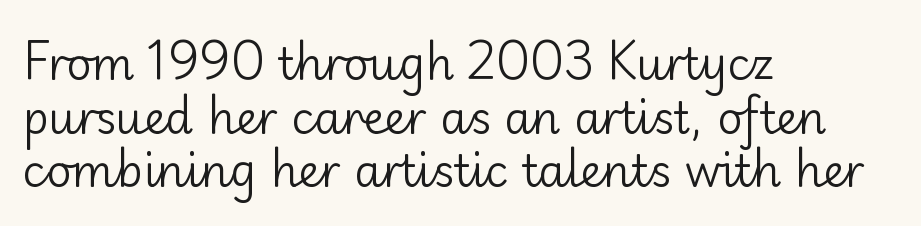
Q: Is the text bold? A: No.
Q: Is the text italic (slanted)? A: No, it is upright.
Q: Is the typeface a serif or a sans-serif typeface? A: Sans-serif.
Q: Is the text underlined? A: No.
Q: How is the paragraph aligned? A: Left-aligned.
Q: Is the spacing between letters normal or unusually wide? A: Normal.
Q: Width (condensed, normal, or wide)? A: Normal.
Q: Stroke contrast? A: Low.
Q: x-height? A: Small.
Q: Monospaced? A: No.
